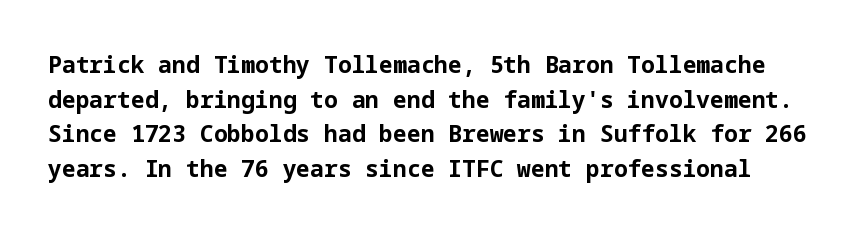
The type sits square on the baseline with zero lean. How would I describe the line gaps? Plain and ordinary. The glyphs have the mass of a bold cut. A typesetter would call this zero additional tracking. The area under the type is left untouched.
